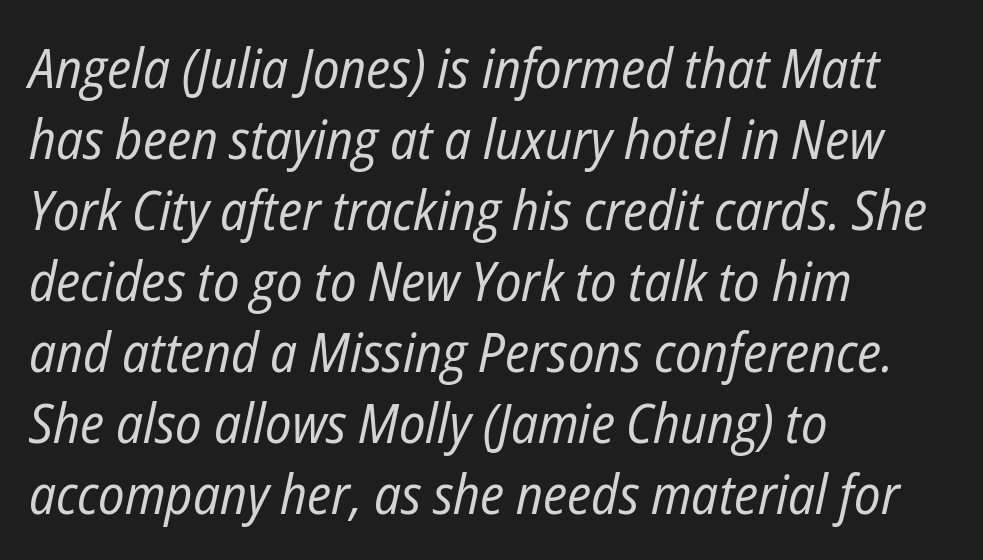
{"italic": "yes", "lean": "right", "slant_degrees": 12, "bold": "no", "weight": "regular", "width": "condensed", "stroke_contrast": "low", "x_height": "medium", "monospaced": "no", "underline": "no", "align": "left", "line_spacing": "normal", "line_spacing_ratio": 1.29, "letter_spacing": "normal", "letter_spacing_em": 0.0, "glyph_px": 55}
